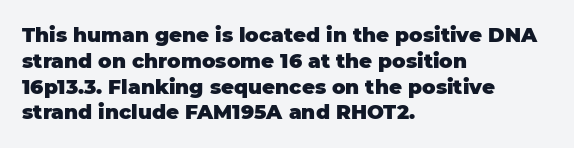
{"italic": "no", "bold": "yes", "underline": "no", "align": "left", "line_spacing": "normal", "line_spacing_ratio": 1.29, "letter_spacing": "normal", "letter_spacing_em": 0.0, "glyph_px": 20}
